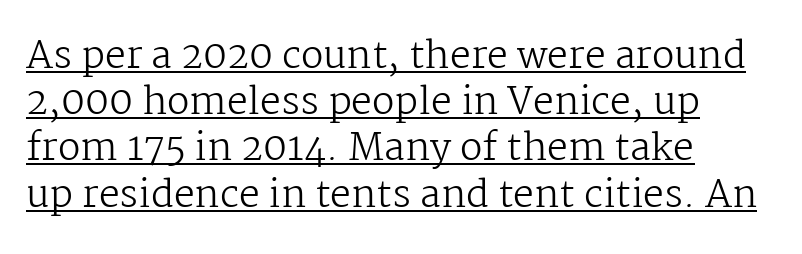
The image shows 37 px regular-weight serif type, upright; set left-aligned, normal line spacing (1.25x), normal letter spacing, underlined; medium stroke contrast and a medium x-height.
